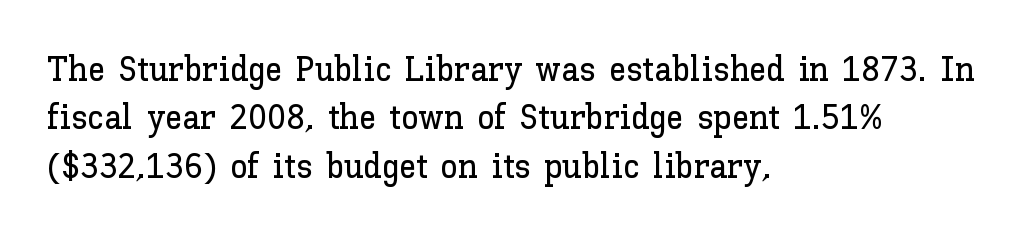
A clean baseline with only descenders dipping below it. Reading down the block, your eye returns to a fixed left position each line. The designer left line spacing at the default. A roman cut, with each character standing at attention.
